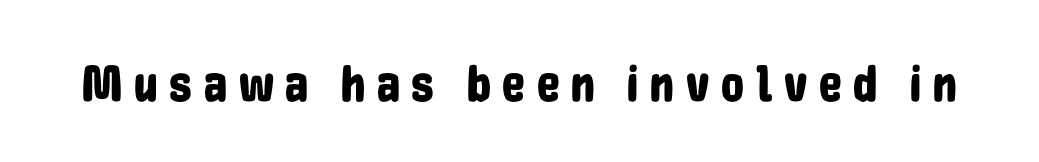
The rendering uses natural spacing where letterforms have individual widths. The letters stand upright; this is a roman face. Only glyphs here, with clear space below each row. Someone cranked the tracking dial way up on this one. This rendering employs a face without finishing strokes, i.e., a sans-serif.
